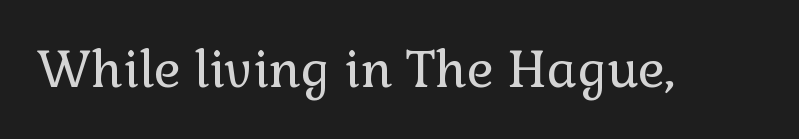
Q: Is the text bold? A: No.
Q: Is the text italic (slanted)? A: No, it is upright.
Q: Is the typeface a serif or a sans-serif typeface? A: Serif.
Q: Is the text underlined? A: No.
Q: Is the spacing between letters normal or unusually wide? A: Normal.
Q: Width (condensed, normal, or wide)? A: Normal.
Q: x-height? A: Medium.
Q: Monospaced? A: No.
